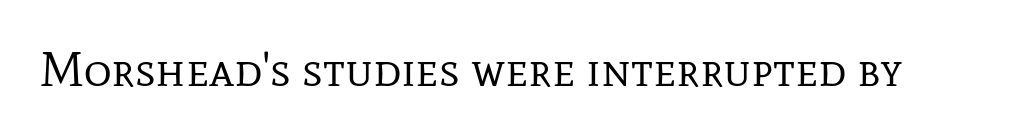
Q: Is the text bold? A: No.
Q: Is the text italic (slanted)? A: No, it is upright.
Q: Is the typeface a serif or a sans-serif typeface? A: Serif.
Q: Is the text underlined? A: No.
Q: Is the spacing between letters normal or unusually wide? A: Normal.
Q: Width (condensed, normal, or wide)? A: Normal.
Q: Stroke contrast? A: Low.
Q: x-height? A: Medium.
Q: Monospaced? A: No.
